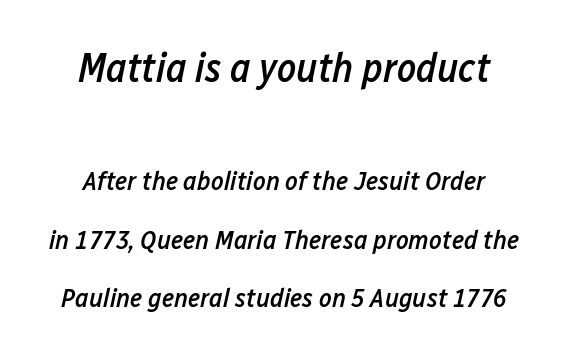
Q: Is the text bold? A: Semi-bold.
Q: Is the text italic (slanted)? A: Yes, it leans right by about 12 degrees.
Q: Is the text underlined? A: No.
Q: Is the spacing between letters normal or unusually wide? A: Normal.
Q: Is the spacing between lines tight, normal or loose? A: Loose.
Q: Which block of text is set in a larger size, the first (top) or the second (bottom)? A: The first (top) one.
Q: Width (condensed, normal, or wide)? A: Condensed.
Q: Stroke contrast? A: Low.
Q: x-height? A: Medium.
Q: Monospaced? A: No.
